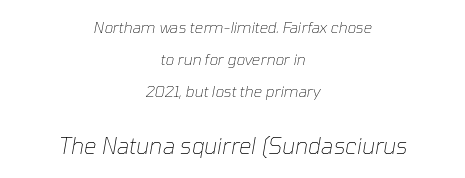
{"italic": "yes", "lean": "right", "slant_degrees": 10, "bold": "no", "underline": "no", "align": "center", "line_spacing": "loose", "line_spacing_ratio": 2.15, "letter_spacing": "normal", "letter_spacing_em": 0.0, "larger_block": "second", "size_ratio": 1.47, "glyph_px": 22}
